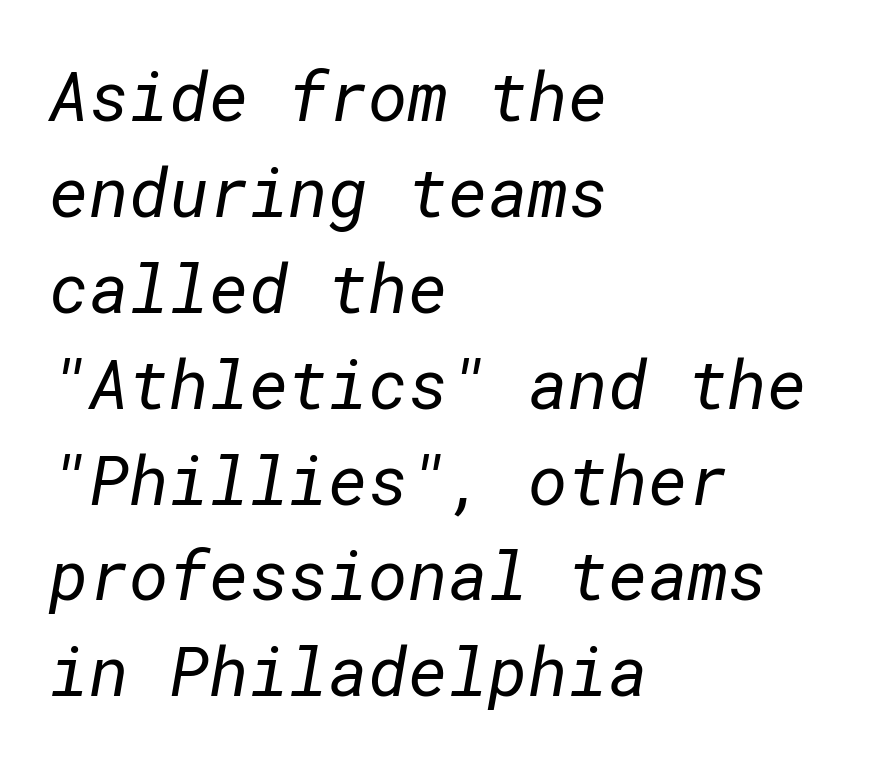
Q: Is the text bold? A: No.
Q: Is the typeface a serif or a sans-serif typeface? A: Sans-serif.
Q: Is the text underlined? A: No.
Q: How is the paragraph aligned? A: Left-aligned.
Q: Is the spacing between letters normal or unusually wide? A: Normal.
Q: Is the spacing between lines tight, normal or loose? A: Normal.
Q: Width (condensed, normal, or wide)? A: Normal.
Q: Stroke contrast? A: Low.
Q: x-height? A: Medium.
